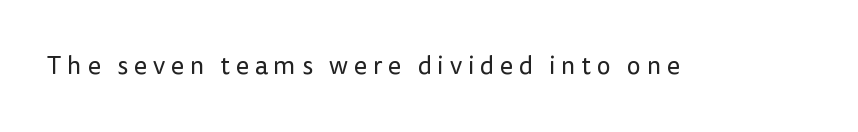
Q: Is the text bold? A: No.
Q: Is the text italic (slanted)? A: No, it is upright.
Q: Is the text underlined? A: No.
Q: Is the spacing between letters normal or unusually wide? A: Unusually wide.
